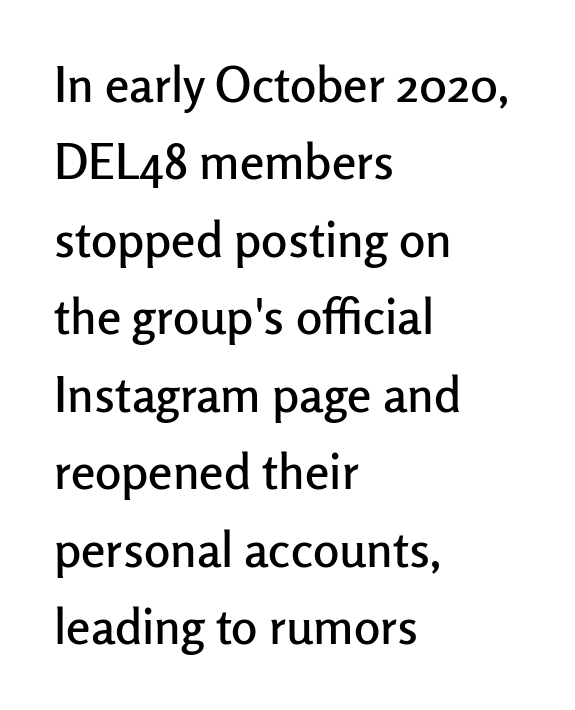
Q: Is the text italic (slanted)? A: No, it is upright.
Q: Is the typeface a serif or a sans-serif typeface? A: Sans-serif.
Q: Is the text underlined? A: No.
Q: How is the paragraph aligned? A: Left-aligned.
Q: Is the spacing between letters normal or unusually wide? A: Normal.
Q: Is the spacing between lines tight, normal or loose? A: Normal.
Q: Width (condensed, normal, or wide)? A: Normal.
Q: Stroke contrast? A: Low.
Q: x-height? A: Medium.
Q: Monospaced? A: No.
